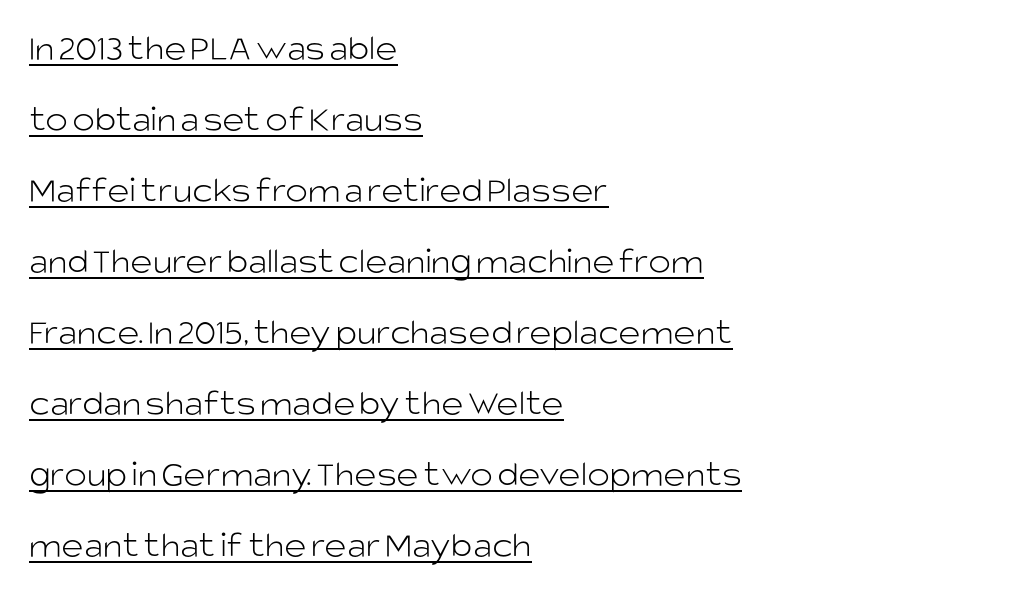
{"serif": "no", "italic": "no", "bold": "no", "weight": "light", "width": "normal", "stroke_contrast": "low", "x_height": "large", "monospaced": "no", "underline": "yes", "align": "left", "line_spacing_ratio": 1.87, "letter_spacing": "normal", "letter_spacing_em": 0.0, "glyph_px": 38}
